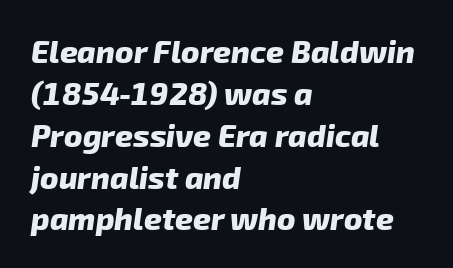
{"serif": "no", "bold": "yes", "weight": "heavy", "width": "normal", "stroke_contrast": "low", "x_height": "medium", "monospaced": "no", "underline": "no", "align": "left", "line_spacing": "normal", "line_spacing_ratio": 1.35, "letter_spacing": "normal", "letter_spacing_em": 0.0, "glyph_px": 31}
